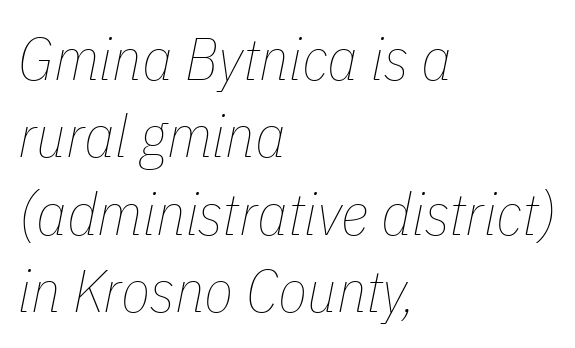
The image shows 60 px thin, condensed type, italic (leaning right); set left-aligned, normal line spacing (1.29x), normal letter spacing, not underlined; low stroke contrast and a medium x-height.
